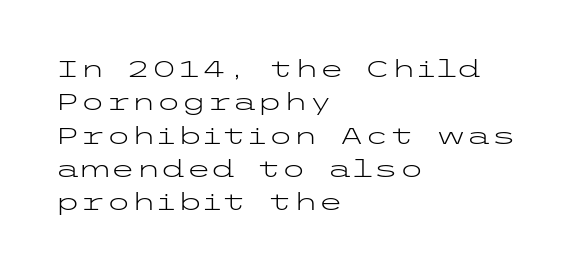
Q: Is the text bold? A: No.
Q: Is the text italic (slanted)? A: No, it is upright.
Q: Is the text underlined? A: No.
Q: How is the paragraph aligned? A: Left-aligned.
Q: Is the spacing between letters normal or unusually wide? A: Normal.
Q: Is the spacing between lines tight, normal or loose? A: Normal.
